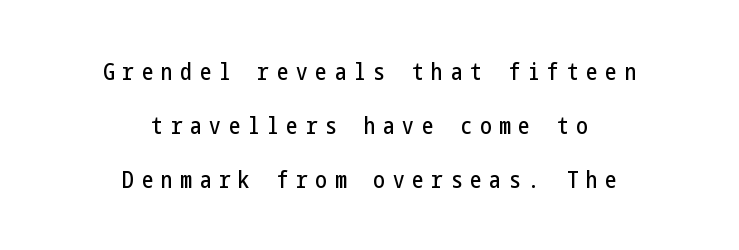
Look at the tracking — it's clearly loosened, letters drifting apart. Interline gaps are noticeably wide in this sample. The space directly below the letters is spotless. Italic? Not at all — the glyphs are vertical. The rag falls on both sides of this text block equally.
